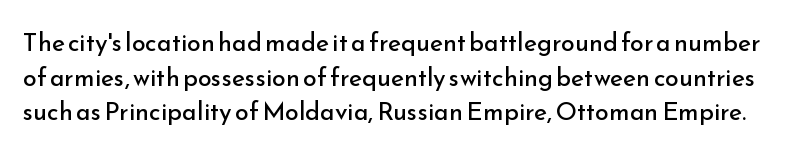
The image shows 25 px text type, upright; set normal line spacing (1.39x), normal letter spacing, not underlined.
